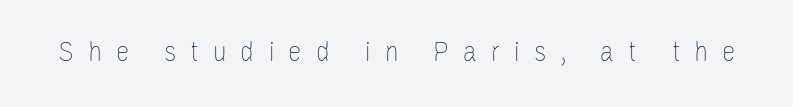
Q: Is the text bold? A: No.
Q: Is the text italic (slanted)? A: No, it is upright.
Q: Is the text underlined? A: No.
Q: Is the spacing between letters normal or unusually wide? A: Unusually wide.
Q: Width (condensed, normal, or wide)? A: Condensed.
Q: Stroke contrast? A: Low.
Q: x-height? A: Large.
Q: Monospaced? A: No.
